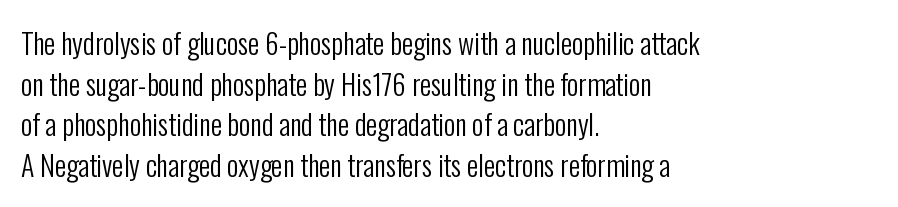
Vertical spacing — default. No heavy texture on the line: the type isn't bold. Every stem runs plumb, perpendicular to the baseline. These lines are set flush left with a ragged right edge. Is this a sans? Yes — the strokes have no serifs. The line texture is even and compact thanks to regular tracking.
